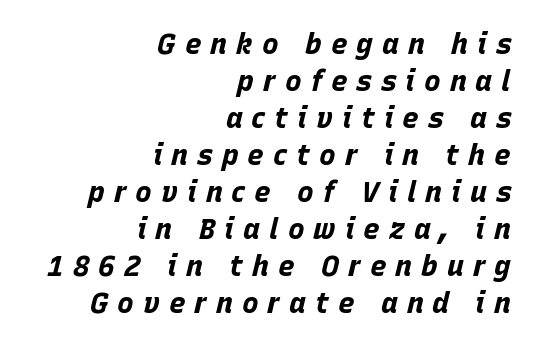
{"italic": "yes", "lean": "right", "slant_degrees": 15, "bold": "yes", "weight": "bold", "width": "normal", "stroke_contrast": "low", "x_height": "large", "monospaced": "no", "underline": "no", "align": "right", "line_spacing": "normal", "line_spacing_ratio": 1.32, "letter_spacing": "wide", "letter_spacing_em": 0.32, "glyph_px": 28}
